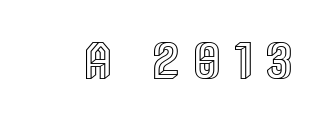
Q: Is the text italic (slanted)? A: No, it is upright.
Q: Is the text underlined? A: No.
Q: Is the spacing between letters normal or unusually wide? A: Unusually wide.
Q: Width (condensed, normal, or wide)? A: Condensed.
Q: x-height? A: Large.
Q: Monospaced? A: No.
